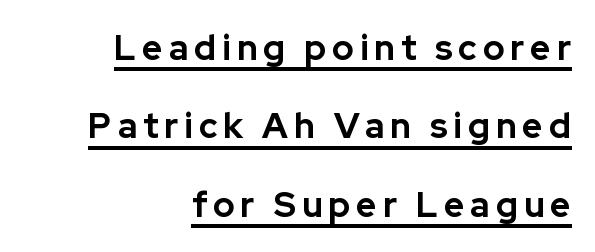
Q: Is the text bold? A: Yes.
Q: Is the text italic (slanted)? A: No, it is upright.
Q: Is the typeface a serif or a sans-serif typeface? A: Sans-serif.
Q: Is the text underlined? A: Yes.
Q: How is the paragraph aligned? A: Right-aligned.
Q: Is the spacing between lines tight, normal or loose? A: Loose.
Q: Width (condensed, normal, or wide)? A: Normal.
Q: Stroke contrast? A: Low.
Q: x-height? A: Medium.
Q: Monospaced? A: No.
